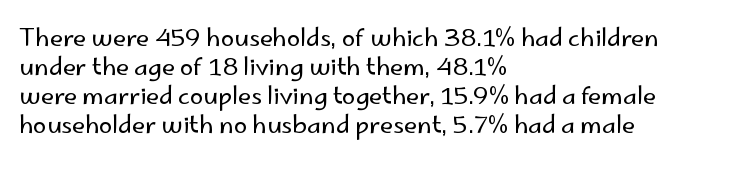
The image shows 24 px text type, upright; set left-aligned, line spacing 1.21x, normal letter spacing, not underlined.
